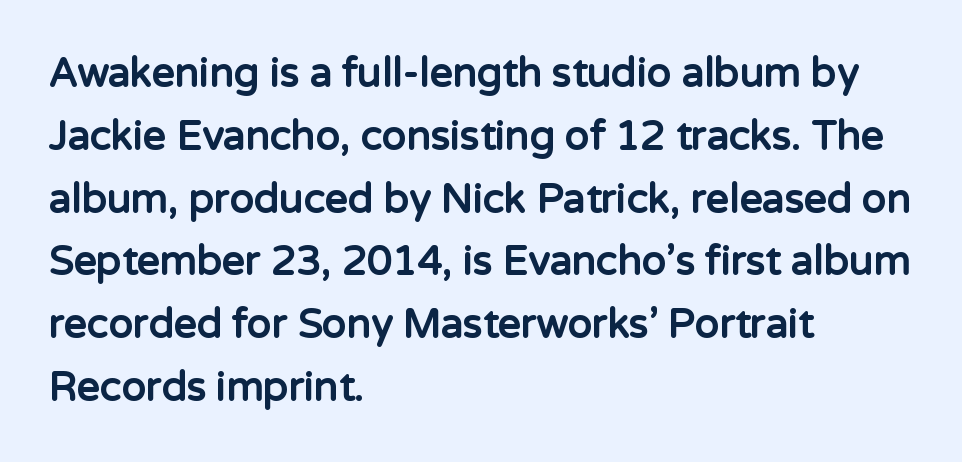
{"serif": "no", "italic": "no", "bold": "yes", "weight": "bold", "width": "normal", "stroke_contrast": "low", "x_height": "medium", "monospaced": "no", "underline": "no", "align": "left", "line_spacing": "normal", "line_spacing_ratio": 1.57, "letter_spacing": "normal", "letter_spacing_em": 0.0, "glyph_px": 40}
